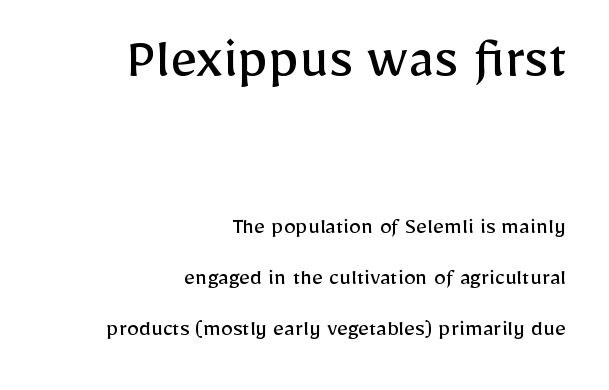
Layout note: lines flush right. Unlike a traditional serif, this face leaves its strokes unadorned. The composition opens big and finishes small. Baseline-to-baseline distance is far greater than the letter height. The typography opts for an upright posture over an oblique one. This reads as an unemphasized weight, regular at the heaviest.
